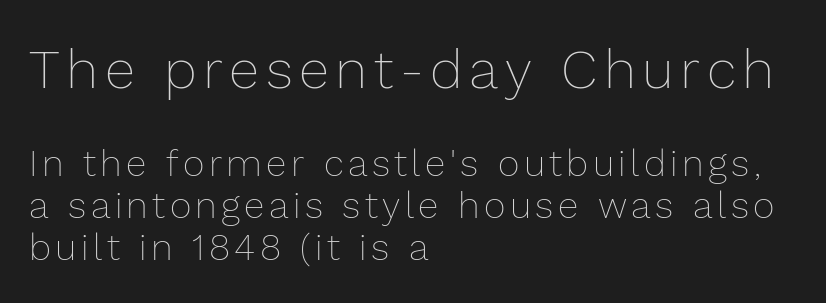
The image shows 55 px thin type, upright; set left-aligned, tight line spacing (1.14x), not underlined; the first (top) block is 1.49x larger; low stroke contrast and a medium x-height.
